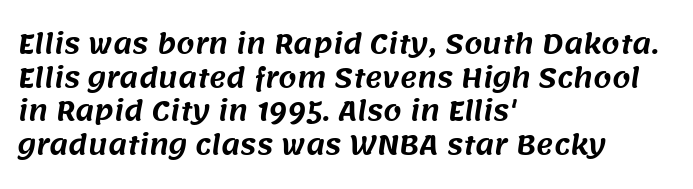
Q: Is the text underlined? A: No.
Q: How is the paragraph aligned? A: Left-aligned.
Q: Is the spacing between letters normal or unusually wide? A: Normal.
Q: Is the spacing between lines tight, normal or loose? A: Normal.
